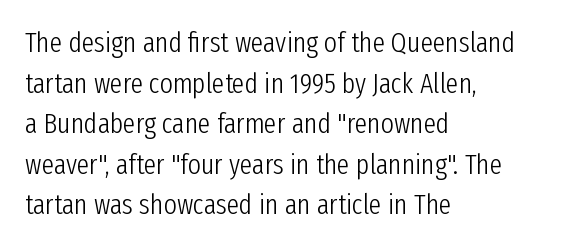
Q: Is the text bold? A: No.
Q: Is the text italic (slanted)? A: No, it is upright.
Q: Is the typeface a serif or a sans-serif typeface? A: Sans-serif.
Q: Is the text underlined? A: No.
Q: How is the paragraph aligned? A: Left-aligned.
Q: Is the spacing between letters normal or unusually wide? A: Normal.
Q: Is the spacing between lines tight, normal or loose? A: Normal.
Q: Width (condensed, normal, or wide)? A: Condensed.
Q: Stroke contrast? A: Low.
Q: x-height? A: Medium.
Q: Monospaced? A: No.
